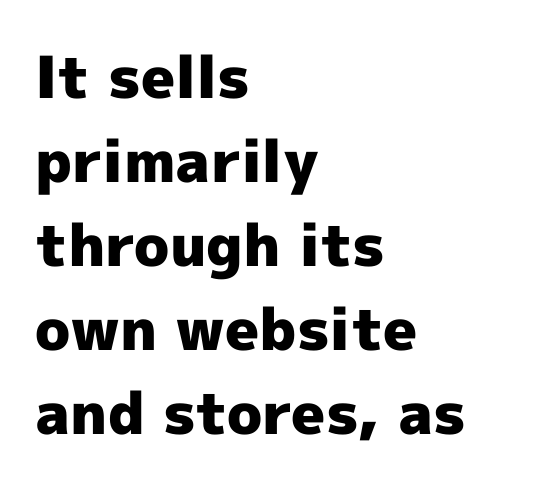
Upright lettering throughout. Regarding serifs, this sample does without them. Whoever set this chose a conventional vertical rhythm. Heavy, bold letterforms. The passage shown has conventional tracking throughout. A bare baseline throughout the passage.
